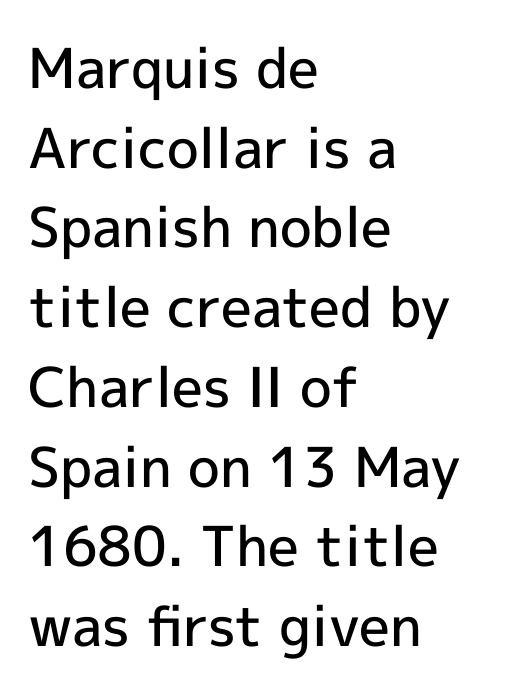
Q: Is the text bold? A: Semi-bold.
Q: Is the text italic (slanted)? A: No, it is upright.
Q: Is the typeface a serif or a sans-serif typeface? A: Sans-serif.
Q: Is the text underlined? A: No.
Q: How is the paragraph aligned? A: Left-aligned.
Q: Is the spacing between letters normal or unusually wide? A: Normal.
Q: Is the spacing between lines tight, normal or loose? A: Normal.
Q: Width (condensed, normal, or wide)? A: Normal.
Q: x-height? A: Medium.
Q: Monospaced? A: No.
